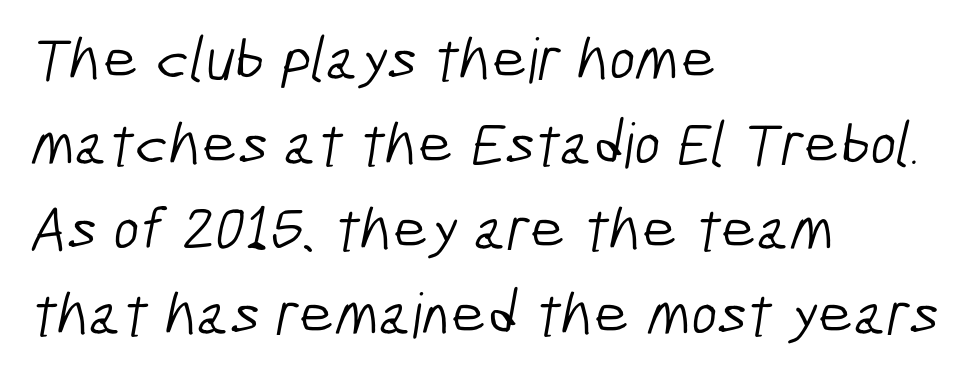
The image shows 62 px light, condensed sans-serif type; set left-aligned, normal line spacing (1.37x), normal letter spacing, not underlined; low stroke contrast and a medium x-height.
